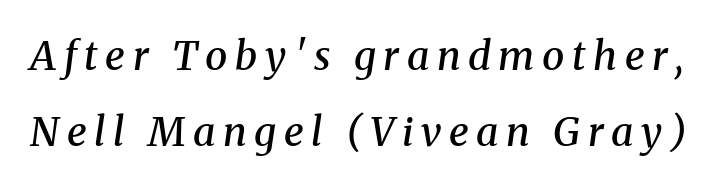
Think of a printed novel: that variable character pitch is what you see here. The leading is generous, giving the passage an open texture. Regarding serifs, this sample has them. These words are printed semibold, heavier than regular yet not bold.
